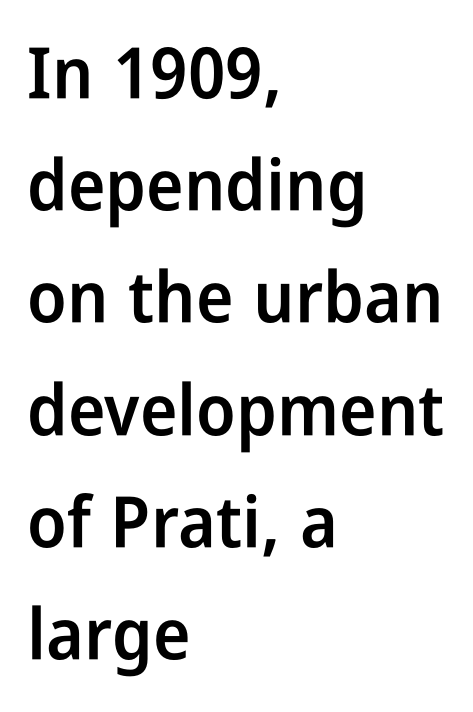
Q: Is the text bold? A: Semi-bold.
Q: Is the text italic (slanted)? A: No, it is upright.
Q: Is the typeface a serif or a sans-serif typeface? A: Sans-serif.
Q: Is the text underlined? A: No.
Q: How is the paragraph aligned? A: Left-aligned.
Q: Is the spacing between letters normal or unusually wide? A: Normal.
Q: Is the spacing between lines tight, normal or loose? A: Normal.
Q: Width (condensed, normal, or wide)? A: Condensed.
Q: Stroke contrast? A: Low.
Q: x-height? A: Medium.
Q: Monospaced? A: No.
